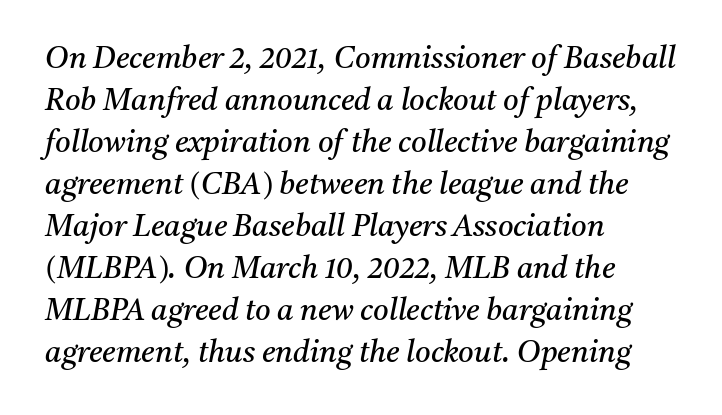
{"serif": "yes", "italic": "yes", "lean": "right", "slant_degrees": 11, "bold": "no", "weight": "regular", "width": "normal", "stroke_contrast": "medium", "x_height": "medium", "monospaced": "no", "underline": "no", "align": "left", "line_spacing": "normal", "line_spacing_ratio": 1.4, "letter_spacing": "normal", "letter_spacing_em": 0.0, "glyph_px": 30}
